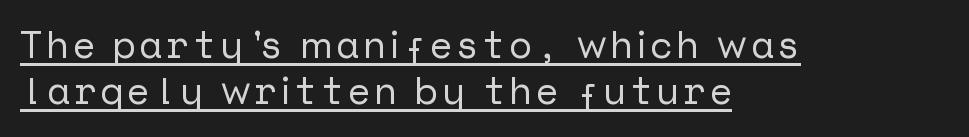
Q: Is the text italic (slanted)? A: No, it is upright.
Q: Is the typeface a serif or a sans-serif typeface? A: Sans-serif.
Q: Is the text underlined? A: Yes.
Q: How is the paragraph aligned? A: Left-aligned.
Q: Width (condensed, normal, or wide)? A: Normal.
Q: Stroke contrast? A: Low.
Q: x-height? A: Medium.
